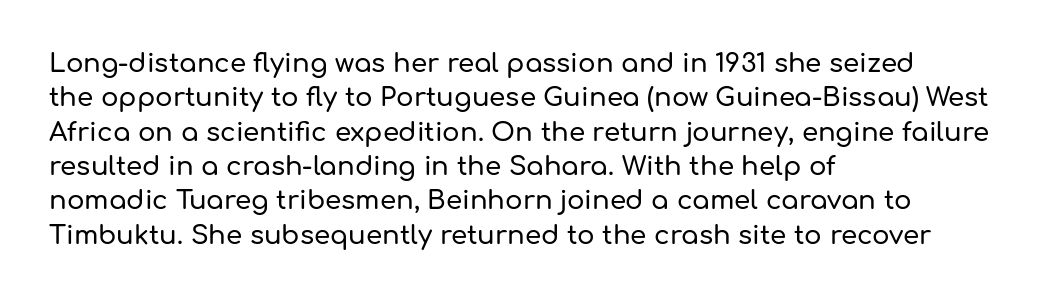
Here the glyphs are tracked normally, forming tight word shapes. Notice how the passage keeps a crisp vertical edge on the left only. A normal amount of white space separates one row of letters from the next. The string is rendered with underlining switched off.
